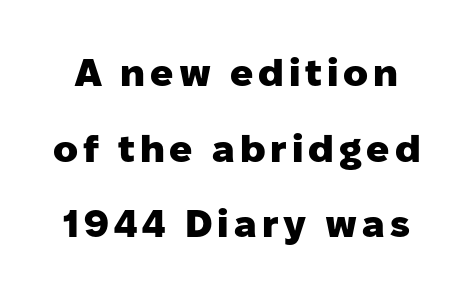
{"serif": "no", "italic": "no", "bold": "yes", "weight": "heavy", "width": "normal", "stroke_contrast": "low", "x_height": "medium", "monospaced": "no", "underline": "no", "line_spacing": "loose", "line_spacing_ratio": 1.99, "glyph_px": 38}
